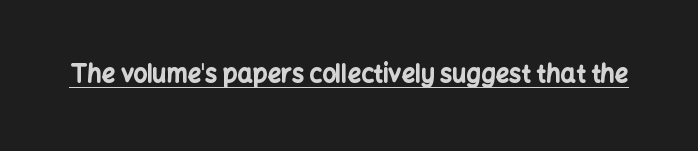
Students, observe the line beneath the letters — that is underlining. Upright lettering throughout. Summary of weight: heavy, a full bold. Here the glyphs are tracked normally, forming tight word shapes.
